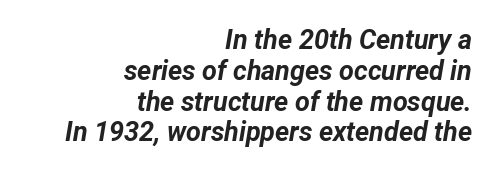
{"italic": "yes", "lean": "right", "slant_degrees": 12, "bold": "yes", "underline": "no", "align": "right", "line_spacing": "tight", "line_spacing_ratio": 1.14, "letter_spacing": "normal", "letter_spacing_em": 0.0, "glyph_px": 27}
